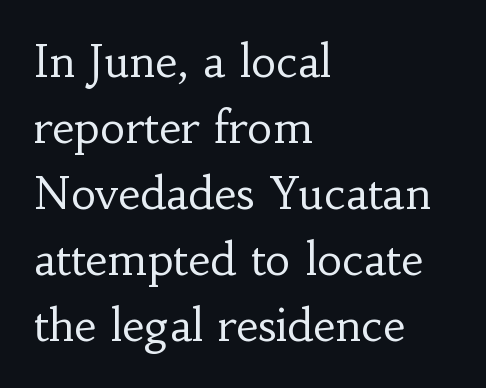
Looks like regular typesetting: each glyph gets only the width it needs. Where is the straight margin? On the left. The rendering shows small feet on the letterforms — a serif design. Line spacing here is normal. The line texture is even and compact thanks to regular tracking.
